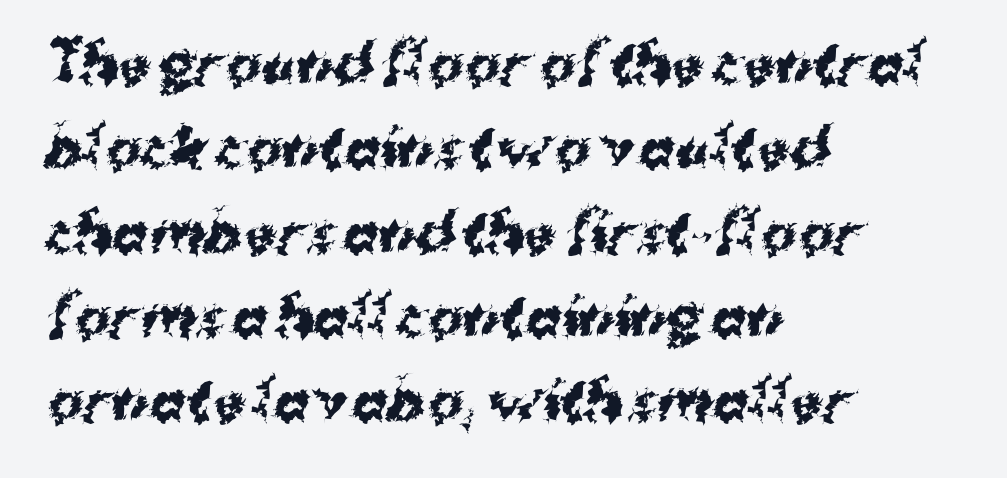
The image shows 53 px bold sans-serif type; set left-aligned, normal line spacing (1.59x), normal letter spacing, not underlined; medium stroke contrast and a medium x-height.
